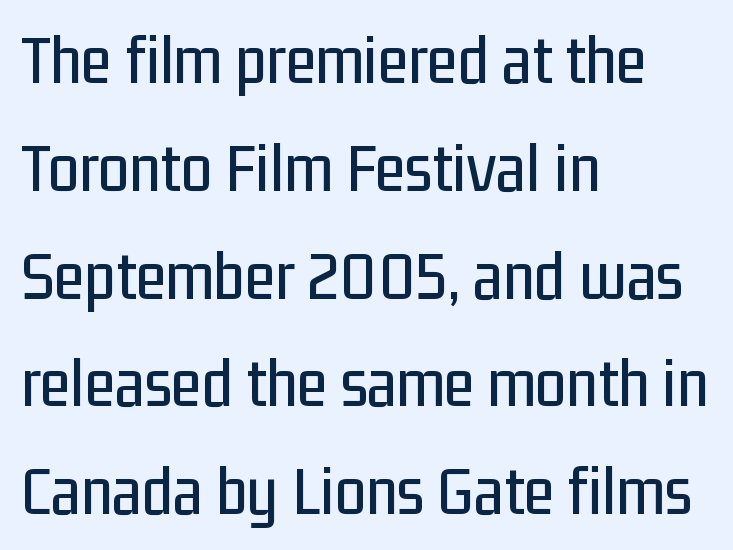
{"serif": "no", "italic": "no", "width": "condensed", "stroke_contrast": "low", "x_height": "medium", "monospaced": "no", "underline": "no", "align": "left", "line_spacing": "normal", "line_spacing_ratio": 1.54, "letter_spacing": "normal", "letter_spacing_em": 0.0, "glyph_px": 70}
